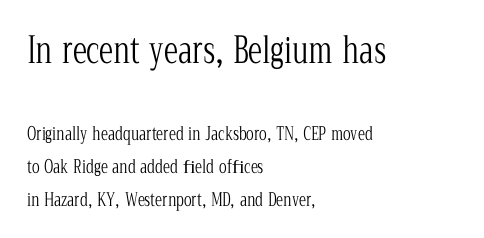
The image shows 36 px light, condensed serif type, upright; set left-aligned, line spacing 1.83x, normal letter spacing, not underlined; the first (top) block is 2.0x larger; low stroke contrast and a medium x-height.
